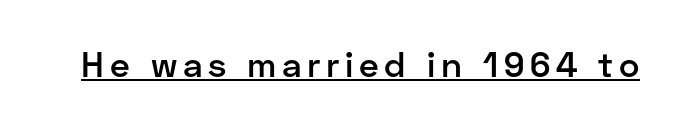
{"serif": "no", "italic": "no", "bold": "semi", "weight": "semibold", "width": "normal", "stroke_contrast": "low", "x_height": "medium", "monospaced": "no", "underline": "yes", "glyph_px": 35}
